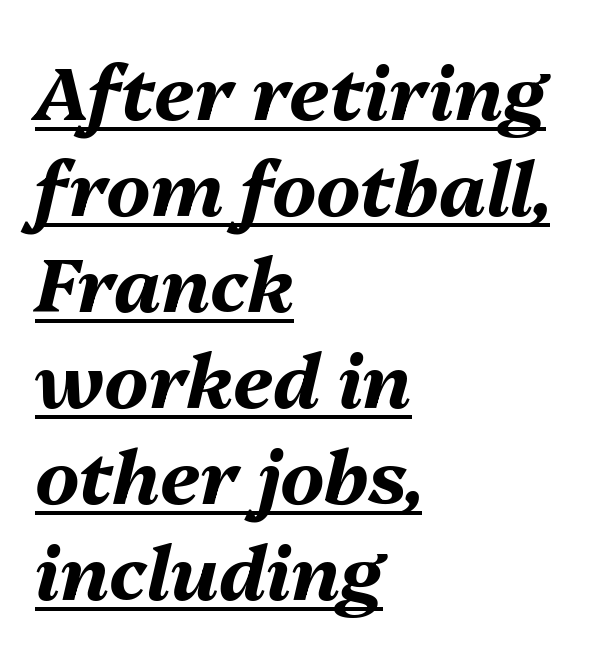
You can tell it's italic because the verticals aren't actually vertical. You could not count columns in this text — the font is proportionally spaced. Set as a true bold cut, around the 700 mark. The designer left line spacing at the default. Casual observation: everything's shoved over to the left. How are the letters spaced? Ordinarily, with no added tracking.
